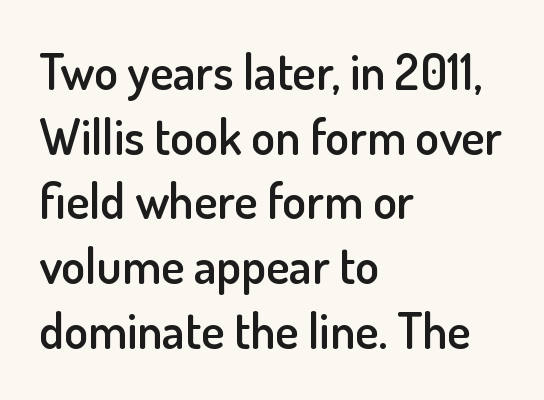
{"serif": "no", "italic": "no", "bold": "semi", "weight": "semibold", "width": "normal", "stroke_contrast": "low", "x_height": "small", "monospaced": "no", "underline": "no", "align": "left", "line_spacing": "normal", "line_spacing_ratio": 1.32, "letter_spacing": "normal", "letter_spacing_em": 0.0, "glyph_px": 49}
